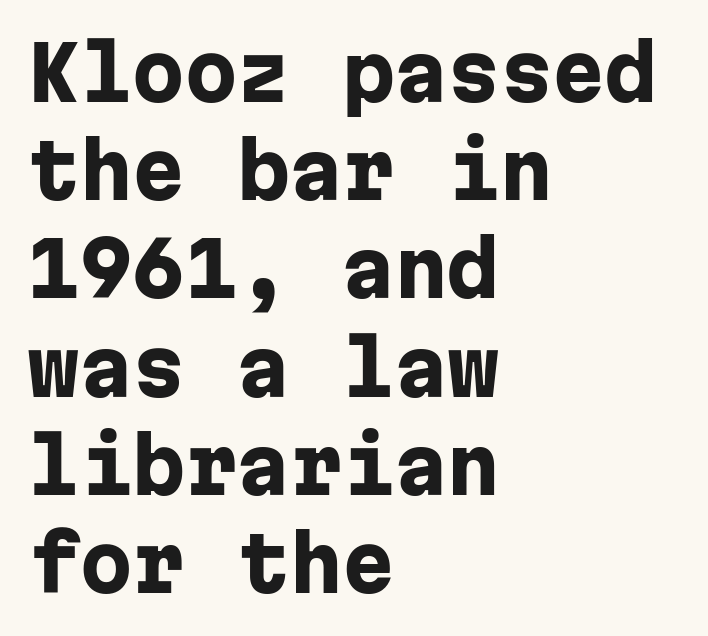
Q: Is the text bold? A: Yes.
Q: Is the text italic (slanted)? A: No, it is upright.
Q: Is the typeface a serif or a sans-serif typeface? A: Sans-serif.
Q: Is the text underlined? A: No.
Q: How is the paragraph aligned? A: Left-aligned.
Q: Is the spacing between letters normal or unusually wide? A: Normal.
Q: Is the spacing between lines tight, normal or loose? A: Normal.
Q: Width (condensed, normal, or wide)? A: Normal.
Q: Stroke contrast? A: Low.
Q: x-height? A: Medium.
Q: Monospaced? A: Yes.
